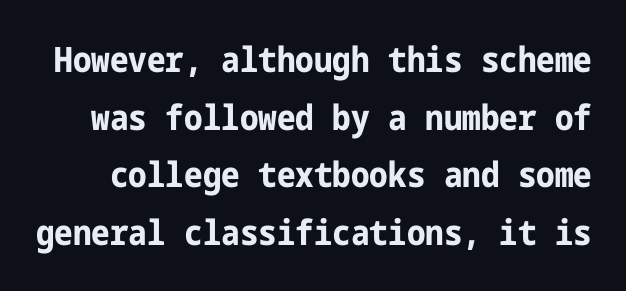
Upright lettering throughout. The designer left line spacing at the default. Only glyphs here, with clear space below each row. In terms of letterform style, serifs are entirely absent. The font is running at its bold setting.
